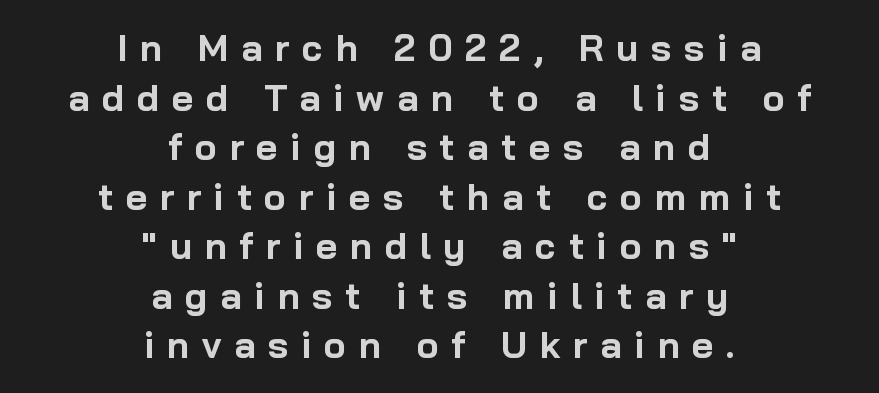
Q: Is the text bold? A: Yes.
Q: Is the text italic (slanted)? A: No, it is upright.
Q: Is the typeface a serif or a sans-serif typeface? A: Sans-serif.
Q: Is the text underlined? A: No.
Q: How is the paragraph aligned? A: Centered.
Q: Is the spacing between letters normal or unusually wide? A: Unusually wide.
Q: Is the spacing between lines tight, normal or loose? A: Normal.
Q: Width (condensed, normal, or wide)? A: Normal.
Q: Stroke contrast? A: Low.
Q: x-height? A: Medium.
Q: Monospaced? A: No.
